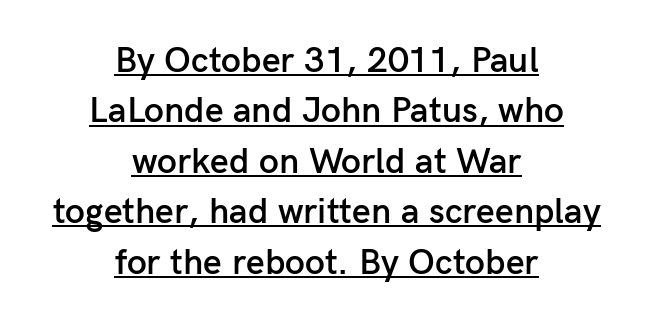
The image shows 36 px semibold sans-serif type, upright; set centered, normal line spacing (1.4x), normal letter spacing, underlined; low stroke contrast and a medium x-height.
